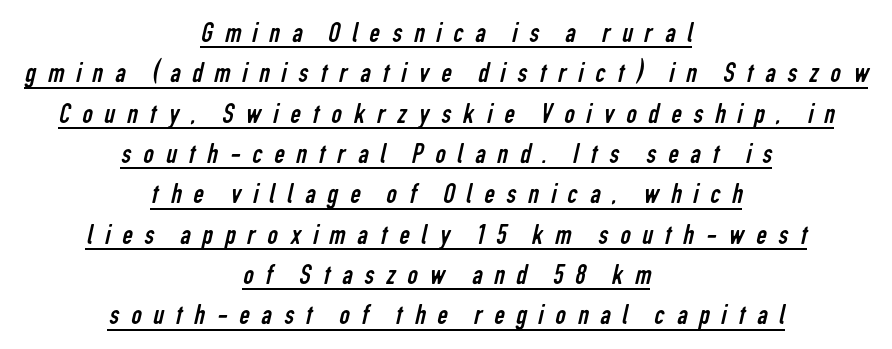
{"serif": "no", "bold": "no", "weight": "regular", "width": "condensed", "stroke_contrast": "low", "x_height": "medium", "monospaced": "no", "underline": "yes", "align": "center", "line_spacing": "normal", "line_spacing_ratio": 1.39, "letter_spacing": "wide", "letter_spacing_em": 0.41, "glyph_px": 29}
